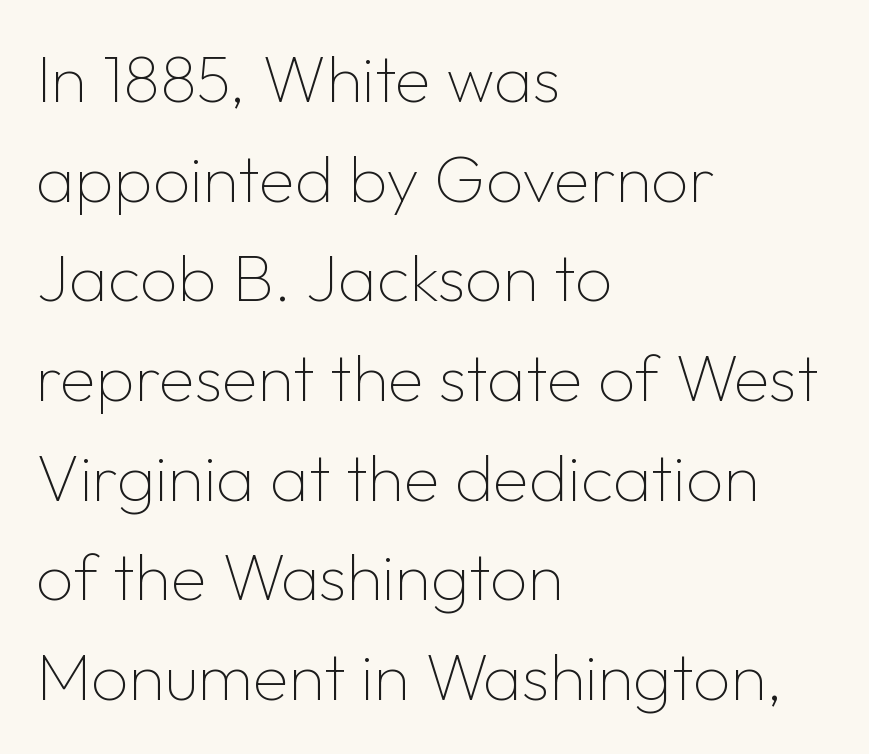
The line texture is even and compact thanks to regular tracking. In terms of letterform style, serifs are entirely absent. Ascenders rise straight up at ninety degrees. Leftover space on each line is placed entirely after the last word.
